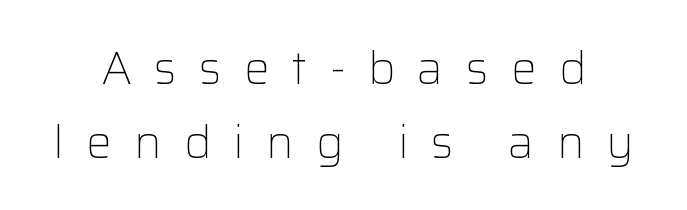
The image shows 46 px light sans-serif type, upright; set normal line spacing (1.6x), unusually wide letter spacing (+0.48 em), not underlined; low stroke contrast and a medium x-height.
